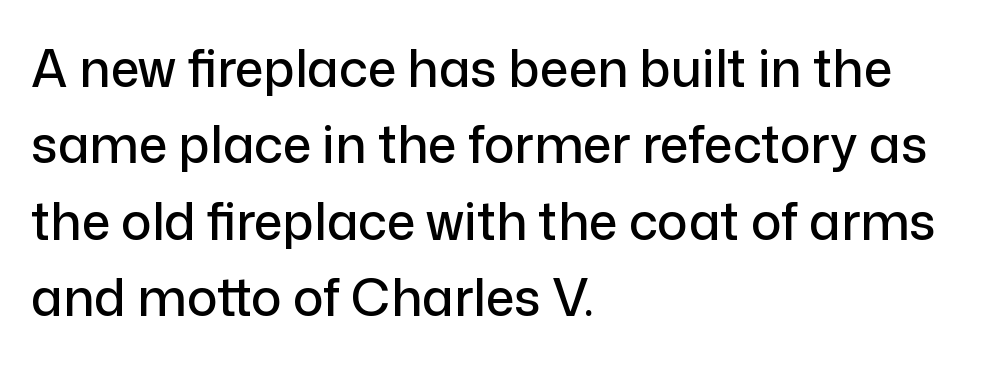
Line starts are locked; line ends wander. Vertically, the passage feels balanced, rows spaced as you'd expect. In terms of letterform style, serifs are entirely absent. These lines were composed using upright roman letters. Default kerning and tracking; the words read as compact shapes.
